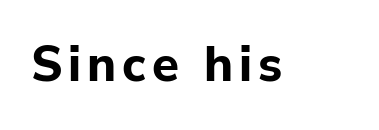
Q: Is the text bold? A: Yes.
Q: Is the text italic (slanted)? A: No, it is upright.
Q: Is the typeface a serif or a sans-serif typeface? A: Sans-serif.
Q: Is the text underlined? A: No.
Q: Width (condensed, normal, or wide)? A: Normal.
Q: Stroke contrast? A: Low.
Q: x-height? A: Medium.
Q: Monospaced? A: No.
